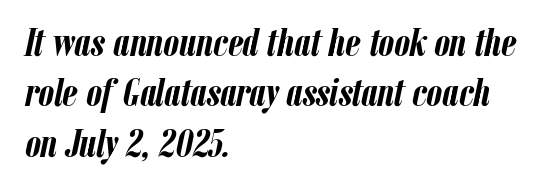
Q: Is the text bold? A: Yes.
Q: Is the text italic (slanted)? A: Yes, it leans right by about 12 degrees.
Q: Is the text underlined? A: No.
Q: How is the paragraph aligned? A: Left-aligned.
Q: Is the spacing between letters normal or unusually wide? A: Normal.
Q: Is the spacing between lines tight, normal or loose? A: Normal.
Q: Width (condensed, normal, or wide)? A: Condensed.
Q: Stroke contrast? A: Low.
Q: x-height? A: Medium.
Q: Monospaced? A: No.
